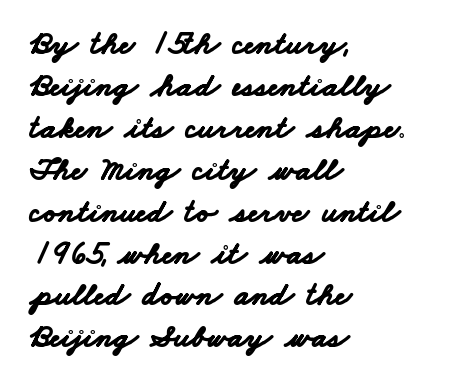
{"serif": "no", "bold": "yes", "weight": "bold", "width": "wide", "stroke_contrast": "low", "x_height": "small", "monospaced": "no", "underline": "no", "align": "left", "line_spacing": "normal", "line_spacing_ratio": 1.27, "letter_spacing": "normal", "letter_spacing_em": 0.0, "glyph_px": 33}
